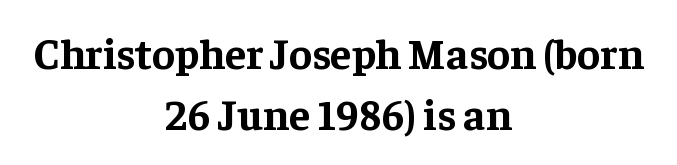
{"serif": "yes", "italic": "no", "bold": "yes", "weight": "bold", "width": "normal", "stroke_contrast": "low", "x_height": "medium", "monospaced": "no", "underline": "no", "align": "center", "line_spacing": "normal", "line_spacing_ratio": 1.43, "letter_spacing": "normal", "letter_spacing_em": 0.0, "glyph_px": 43}
